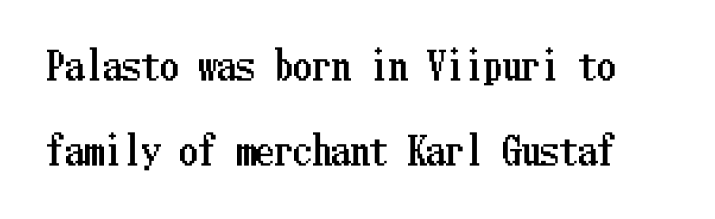
{"italic": "no", "width": "condensed", "stroke_contrast": "low", "x_height": "medium", "underline": "no", "line_spacing": "loose", "line_spacing_ratio": 2.25, "letter_spacing": "normal", "letter_spacing_em": 0.0, "glyph_px": 38}
